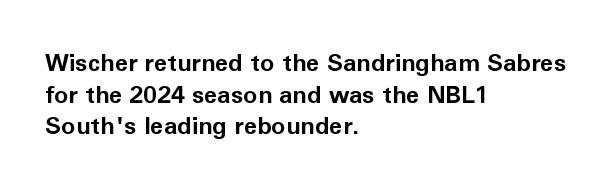
{"italic": "no", "bold": "yes", "underline": "no", "align": "left", "line_spacing": "normal", "line_spacing_ratio": 1.32, "letter_spacing": "normal", "letter_spacing_em": 0.0, "glyph_px": 24}
